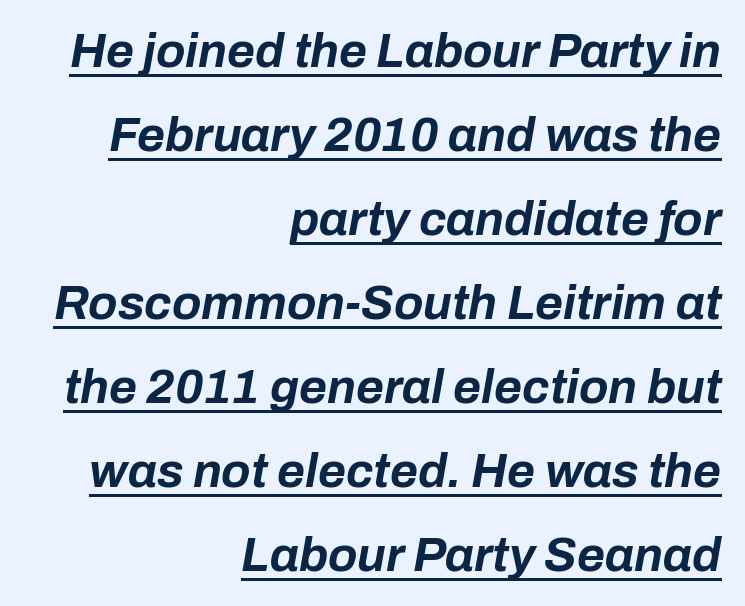
{"italic": "yes", "lean": "right", "slant_degrees": 10, "bold": "yes", "weight": "bold", "width": "normal", "stroke_contrast": "low", "x_height": "medium", "monospaced": "no", "underline": "yes", "align": "right", "line_spacing_ratio": 1.75, "letter_spacing": "normal", "letter_spacing_em": 0.0, "glyph_px": 48}
